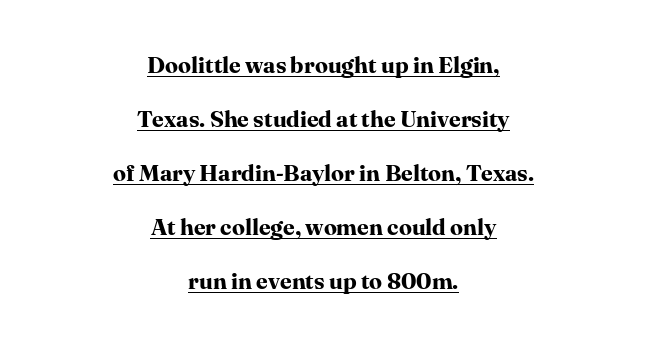
The image shows 23 px bold type, upright; set centered, loose line spacing (2.35x), normal letter spacing, underlined.
